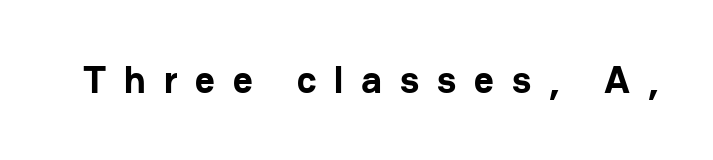
The image shows 38 px bold sans-serif type, upright; set unusually wide letter spacing (+0.47 em), not underlined; low stroke contrast and a medium x-height.
